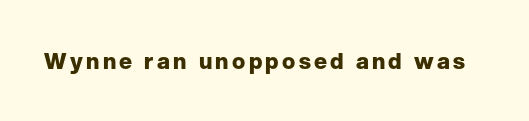
Q: Is the text bold? A: Yes.
Q: Is the text italic (slanted)? A: No, it is upright.
Q: Is the text underlined? A: No.
